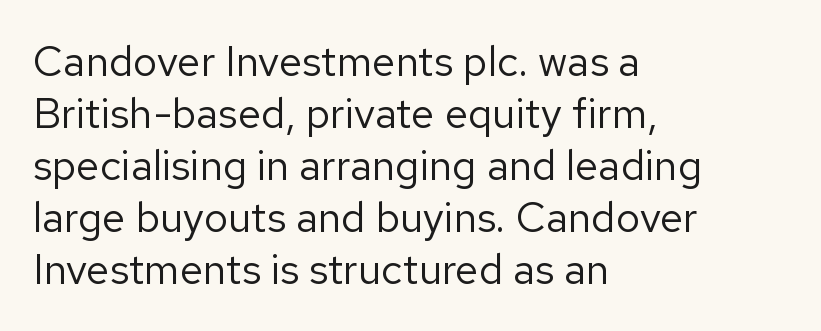
A bare baseline throughout the passage. Standard letterfit; no display-style spreading of the glyphs. Line starts are locked; line ends wander. Is this a fixed-width face? No — the glyphs have proportional, varying widths. Notice how the stems are strictly vertical — no italics here. Caption: face not bold, strokes unweighted.
